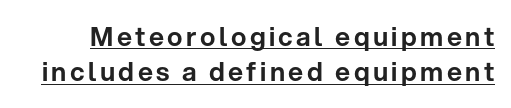
{"italic": "no", "underline": "yes", "line_spacing": "normal", "line_spacing_ratio": 1.35, "glyph_px": 26}
